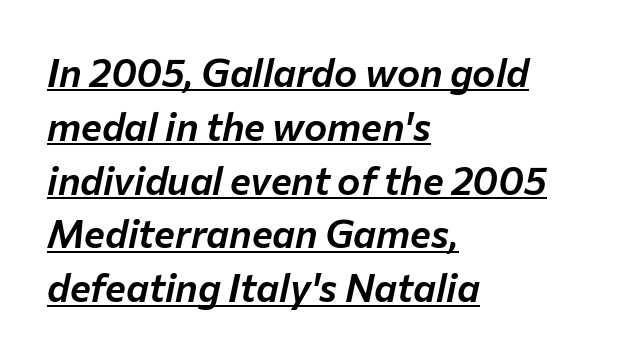
The image shows 39 px text type, italic (leaning right); set left-aligned, normal line spacing (1.38x), normal letter spacing, underlined; low stroke contrast and a medium x-height.
